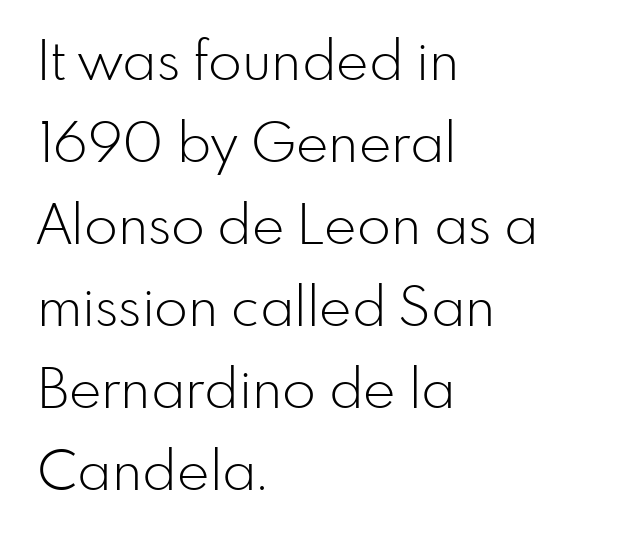
Q: Is the text bold? A: No.
Q: Is the text italic (slanted)? A: No, it is upright.
Q: Is the typeface a serif or a sans-serif typeface? A: Sans-serif.
Q: Is the text underlined? A: No.
Q: How is the paragraph aligned? A: Left-aligned.
Q: Is the spacing between letters normal or unusually wide? A: Normal.
Q: Is the spacing between lines tight, normal or loose? A: Normal.
Q: Width (condensed, normal, or wide)? A: Normal.
Q: Stroke contrast? A: Low.
Q: x-height? A: Small.
Q: Monospaced? A: No.
